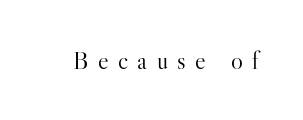
The image shows 25 px text type, upright; set unusually wide letter spacing (+0.38 em), not underlined.
